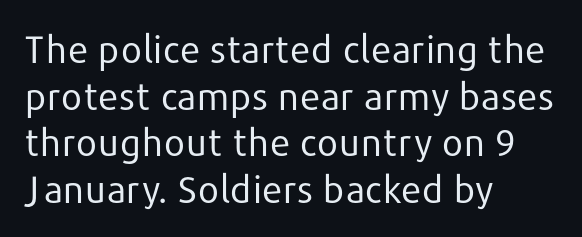
The horizontal fit of the characters is conventional and even. On a weight scale, this lands at 450 or below. The letters carry no serifs — their stems end cleanly without finishing strokes. The text block is weighted toward the left margin, trailing off unevenly rightward. Check under the words: just untouched page. The typography opts for an upright posture over an oblique one.
